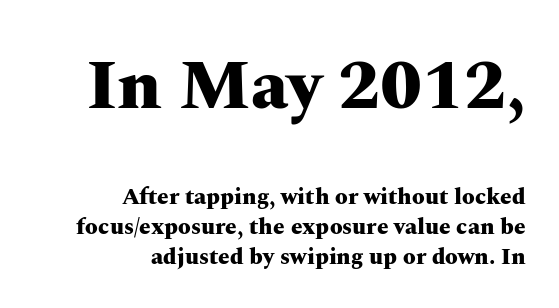
{"serif": "yes", "italic": "no", "bold": "yes", "weight": "heavy", "width": "wide", "stroke_contrast": "medium", "x_height": "medium", "monospaced": "no", "underline": "no", "align": "right", "line_spacing": "normal", "line_spacing_ratio": 1.29, "letter_spacing": "normal", "letter_spacing_em": 0.0, "larger_block": "first", "size_ratio": 3.04, "glyph_px": 70}
